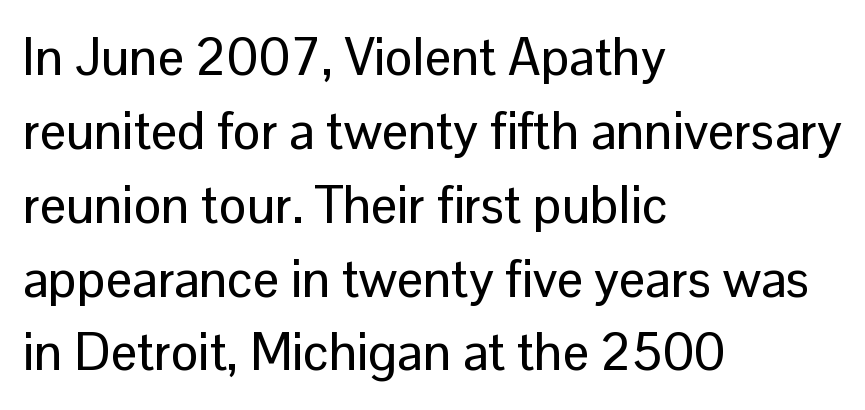
Regular leading. The string is rendered with underlining switched off. The passage shown is typed in a proportional face where columns would drift. Standard letterfit; no display-style spreading of the glyphs.
